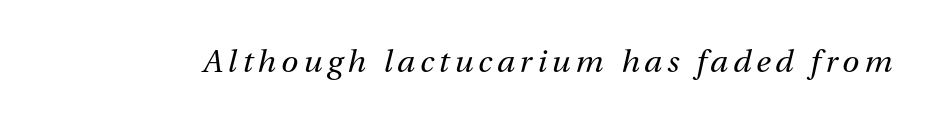
Is the type slanted? Yes — the strokes lean at a clear angle. The face used here is proportionally spaced, like ordinary book or web type. No letter is thick-stroked: the sample isn't bold. Quick note: underline off.
